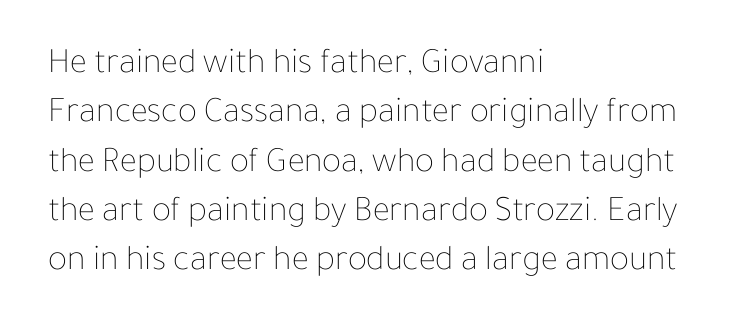
Q: Is the text bold? A: No.
Q: Is the text italic (slanted)? A: No, it is upright.
Q: Is the text underlined? A: No.
Q: How is the paragraph aligned? A: Left-aligned.
Q: Is the spacing between letters normal or unusually wide? A: Normal.
Q: Is the spacing between lines tight, normal or loose? A: Normal.
Q: Width (condensed, normal, or wide)? A: Normal.
Q: Stroke contrast? A: Low.
Q: x-height? A: Medium.
Q: Monospaced? A: No.
